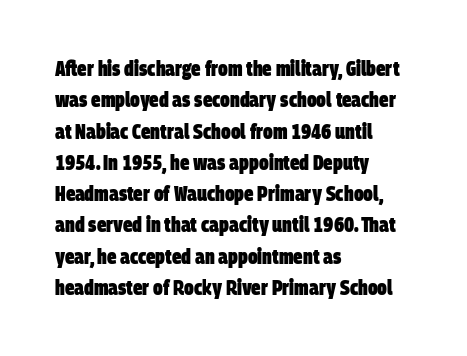
Letter spacing: default. The ragged edge is on the right, which tells us the setting is flush left. Pretty heavy lettering here — definitely bold. Successive baselines arrive at the customary interval. The baseline area is clear.
